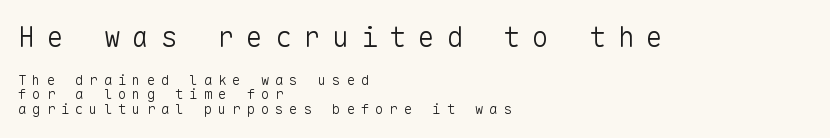
The image shows 28 px light sans-serif type, upright, monospaced; set left-aligned, tight line spacing (1.05x), unusually wide letter spacing (+0.42 em), not underlined; the first (top) block is 2.0x larger; low stroke contrast and a medium x-height.
